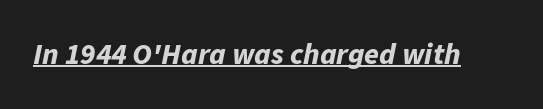
The image shows 30 px bold type, italic (leaning right); set normal letter spacing, underlined; low stroke contrast and a medium x-height.
